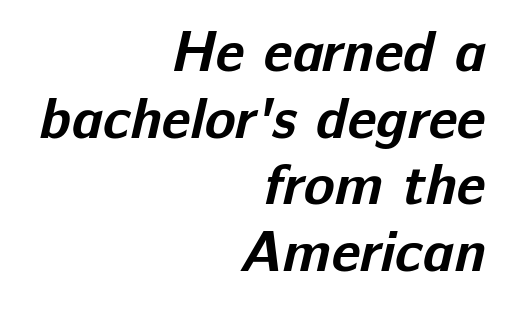
Underline: absent. This sample uses a sans-serif face. Is this a fixed-width face? No — the glyphs have proportional, varying widths. The rag falls on the left side of this text block.
